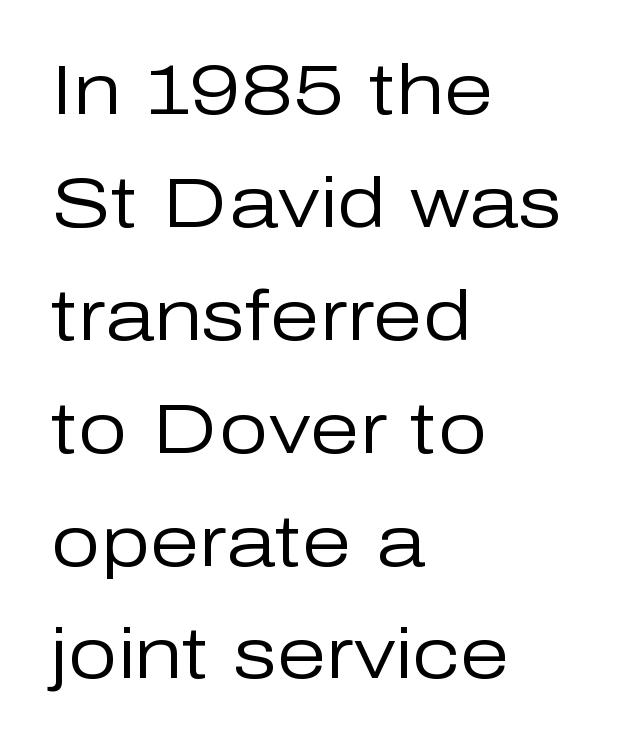
Q: Is the text bold? A: No.
Q: Is the text italic (slanted)? A: No, it is upright.
Q: Is the typeface a serif or a sans-serif typeface? A: Sans-serif.
Q: Is the text underlined? A: No.
Q: How is the paragraph aligned? A: Left-aligned.
Q: Is the spacing between letters normal or unusually wide? A: Normal.
Q: Is the spacing between lines tight, normal or loose? A: Normal.
Q: Width (condensed, normal, or wide)? A: Normal.
Q: Stroke contrast? A: Low.
Q: x-height? A: Medium.
Q: Monospaced? A: No.
